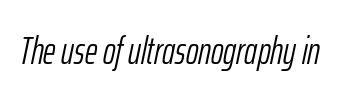
The image shows 38 px light, condensed type, italic (leaning right); set normal letter spacing, not underlined; low stroke contrast and a medium x-height.
